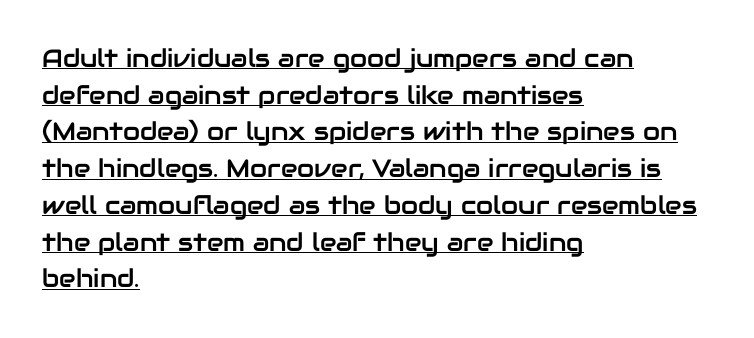
Q: Is the text italic (slanted)? A: No, it is upright.
Q: Is the text underlined? A: Yes.
Q: How is the paragraph aligned? A: Left-aligned.
Q: Is the spacing between letters normal or unusually wide? A: Normal.
Q: Is the spacing between lines tight, normal or loose? A: Normal.
